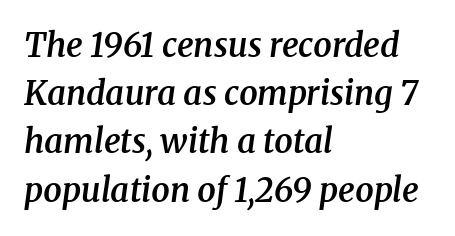
Q: Is the text bold? A: Semi-bold.
Q: Is the text italic (slanted)? A: Yes, it leans right by about 8 degrees.
Q: Is the typeface a serif or a sans-serif typeface? A: Serif.
Q: Is the text underlined? A: No.
Q: How is the paragraph aligned? A: Left-aligned.
Q: Is the spacing between letters normal or unusually wide? A: Normal.
Q: Is the spacing between lines tight, normal or loose? A: Normal.
Q: Width (condensed, normal, or wide)? A: Normal.
Q: Stroke contrast? A: Medium.
Q: x-height? A: Medium.
Q: Monospaced? A: No.
